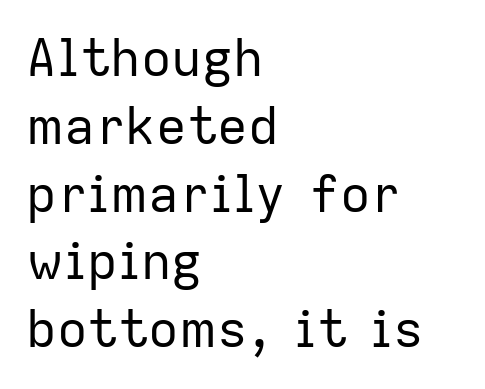
The image shows 51 px regular-weight sans-serif type, upright; set left-aligned, normal line spacing (1.33x), normal letter spacing, not underlined; low stroke contrast and a medium x-height.
